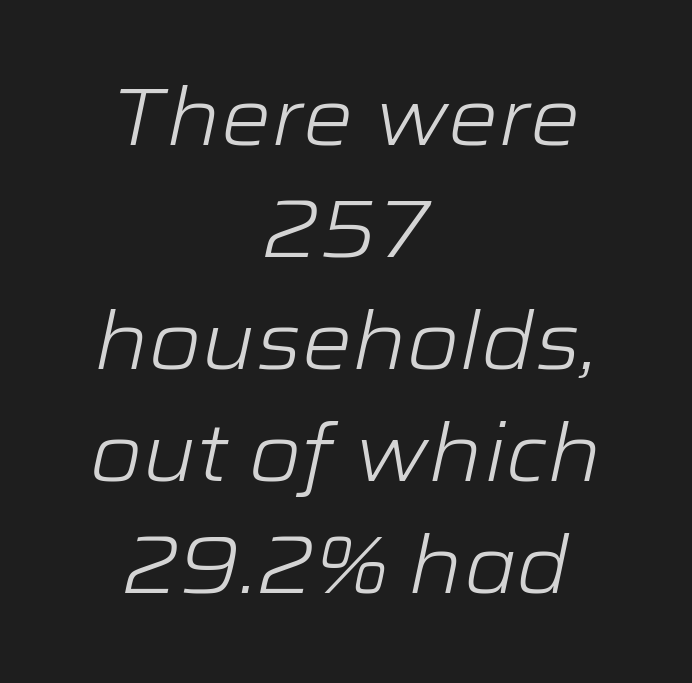
Vertical spacing — default. Both edges are ragged and mirror each other, which tells us the setting is centered. The letters advance in unequal steps, a hallmark of proportional type. The horizontal fit of the characters is conventional and even. Quick note: italic. Ink coverage per letter is moderate at most.
